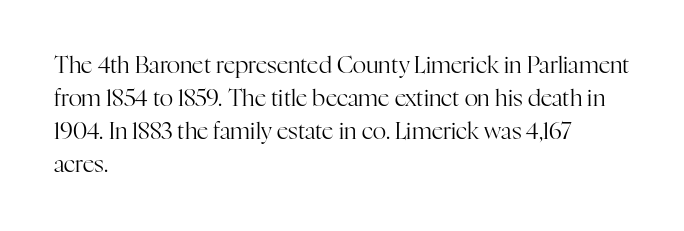
Honestly, the row spacing looks completely unremarkable. Caption: face not bold, strokes unweighted. Posture: vertical. This rendering features lettering with no underline. The setting favours the left margin, as ordinary paragraphs usually do.
